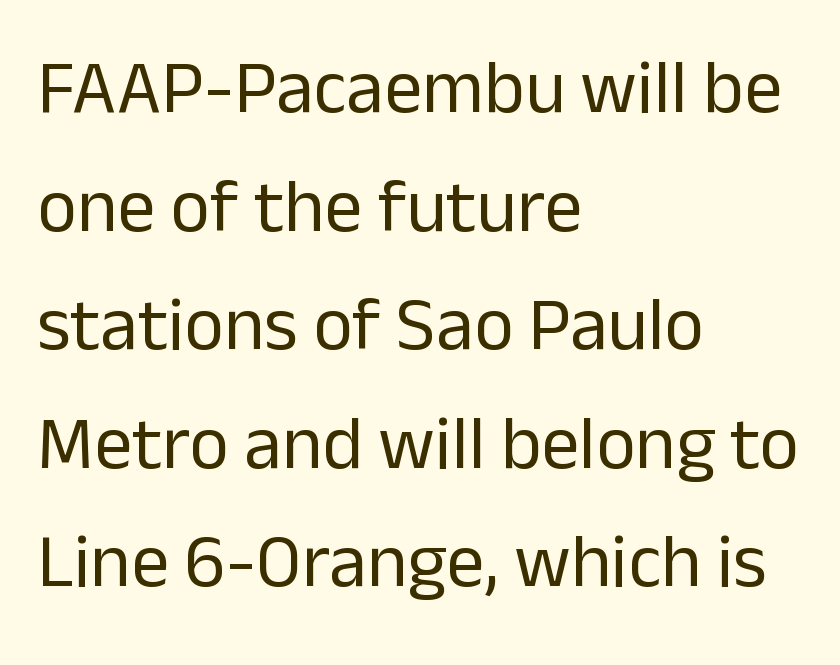
Q: Is the text bold? A: No.
Q: Is the text italic (slanted)? A: No, it is upright.
Q: Is the typeface a serif or a sans-serif typeface? A: Sans-serif.
Q: Is the text underlined? A: No.
Q: How is the paragraph aligned? A: Left-aligned.
Q: Is the spacing between letters normal or unusually wide? A: Normal.
Q: Is the spacing between lines tight, normal or loose? A: Normal.
Q: Width (condensed, normal, or wide)? A: Normal.
Q: Stroke contrast? A: Low.
Q: x-height? A: Medium.
Q: Monospaced? A: No.
